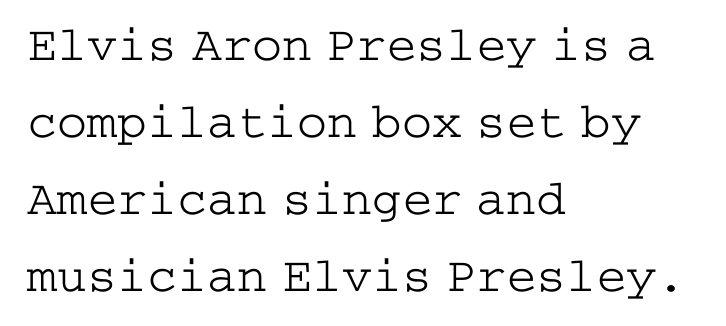
{"serif": "yes", "italic": "no", "bold": "no", "weight": "light", "width": "wide", "stroke_contrast": "low", "x_height": "medium", "underline": "no", "align": "left", "line_spacing": "normal", "line_spacing_ratio": 1.54, "letter_spacing": "normal", "letter_spacing_em": 0.0, "glyph_px": 50}
